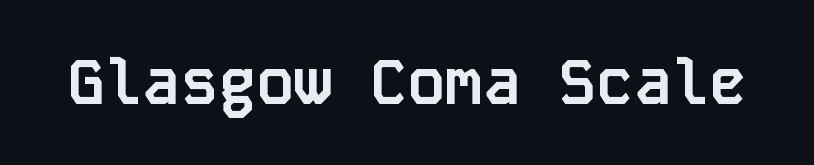
Q: Is the text bold? A: Yes.
Q: Is the text italic (slanted)? A: No, it is upright.
Q: Is the typeface a serif or a sans-serif typeface? A: Sans-serif.
Q: Is the text underlined? A: No.
Q: Is the spacing between letters normal or unusually wide? A: Normal.
Q: Width (condensed, normal, or wide)? A: Normal.
Q: Stroke contrast? A: Low.
Q: x-height? A: Large.
Q: Monospaced? A: Yes.
